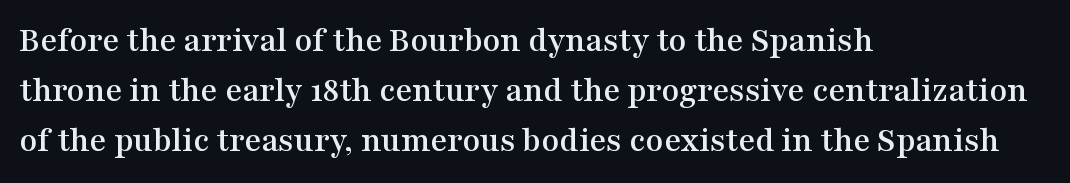
The image shows 36 px wide serif type, upright; set left-aligned, normal line spacing (1.39x), normal letter spacing, not underlined; medium stroke contrast and a medium x-height.
